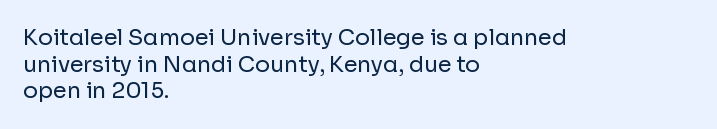
Q: Is the text bold? A: No.
Q: Is the text italic (slanted)? A: No, it is upright.
Q: Is the text underlined? A: No.
Q: How is the paragraph aligned? A: Left-aligned.
Q: Is the spacing between letters normal or unusually wide? A: Normal.
